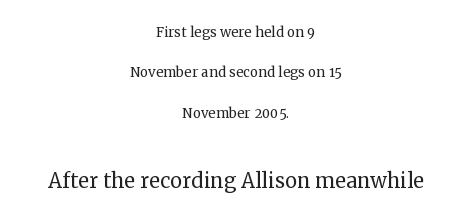
The type is set solid horizontally, with unmodified tracking. The passage is arranged like a title page — every line centered. Weight class: somewhere from thin through regular. These lines stand farther apart than default settings would place them.
